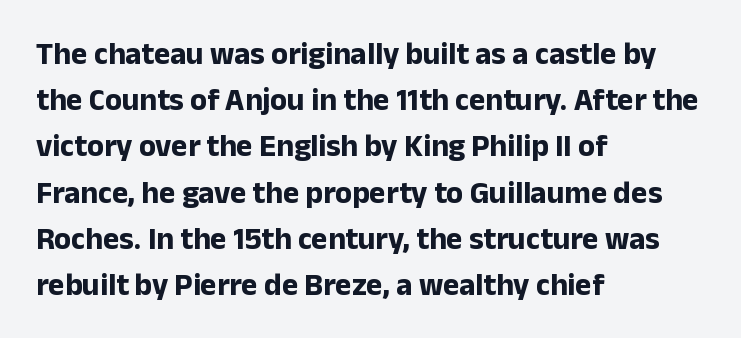
A typesetter would call this leading conventional body-copy spacing. Underline: absent. Reading down the block, your eye returns to a fixed left position each line. Serif or sans? Sans — the stroke terminals are bare. Looks like regular typesetting: each glyph gets only the width it needs. The letters stand straight up with perfectly vertical stems.
